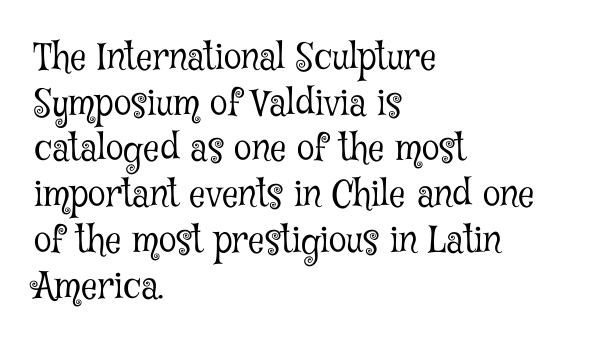
The setting favours the left margin, as ordinary paragraphs usually do. The glyphs in this specimen are seriffed. The strokes carry an ordinary text weight at most. Quick note: underline off. The vertical gap from one line to the next is medium.
